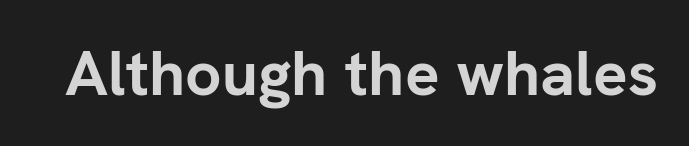
Check where the strokes stop: nothing finishes them off — pure sans. Notice how thick the strokes are: this is what a full bold looks like. Italic: no, the glyphs are upright roman. Clear beneath every line of the passage. Do the characters align in a grid? No, the font is proportional.
